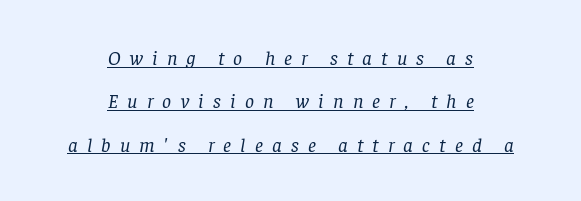
Q: Is the text bold? A: No.
Q: Is the text italic (slanted)? A: Yes, it leans right by about 8 degrees.
Q: Is the text underlined? A: Yes.
Q: How is the paragraph aligned? A: Centered.
Q: Is the spacing between letters normal or unusually wide? A: Unusually wide.
Q: Is the spacing between lines tight, normal or loose? A: Loose.
